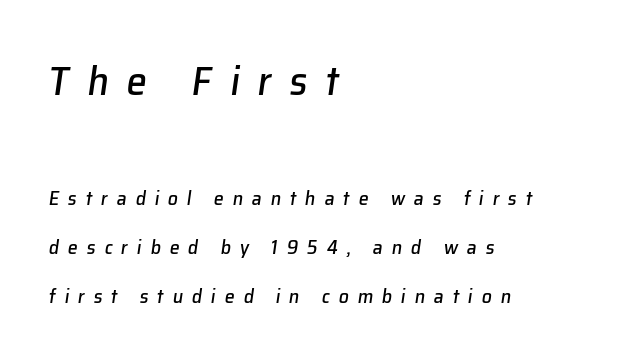
The image shows 41 px text type, italic (leaning right); set left-aligned, loose line spacing (2.45x), unusually wide letter spacing (+0.44 em), not underlined; the first (top) block is 2.05x larger; low stroke contrast and a medium x-height.
